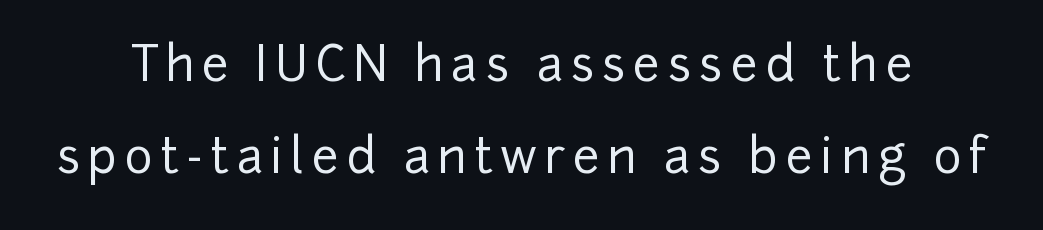
The image shows 48 px sans-serif type, upright; set loose line spacing (1.91x), not underlined; low stroke contrast and a medium x-height.
